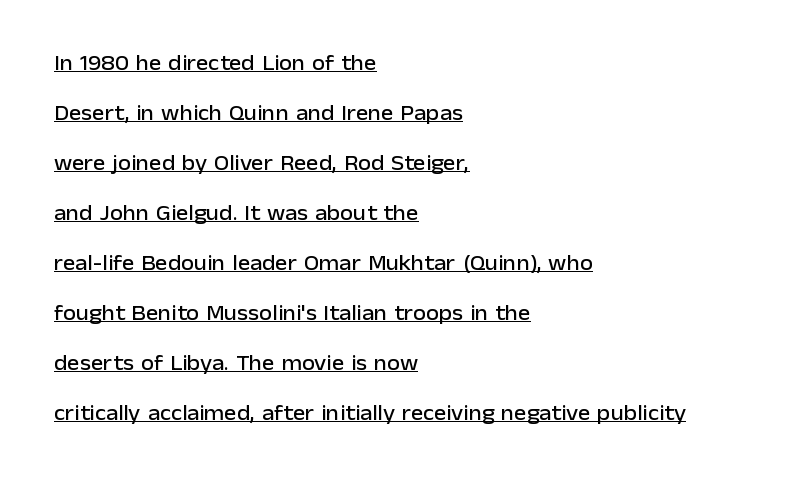
Each new line begins a long way beneath the previous one. Honestly, the underline is the first thing you notice here. The typography opts for an upright posture over an oblique one. Words appear dense and cohesive because spacing is normal. Notice how the passage keeps a crisp vertical edge on the left only.
